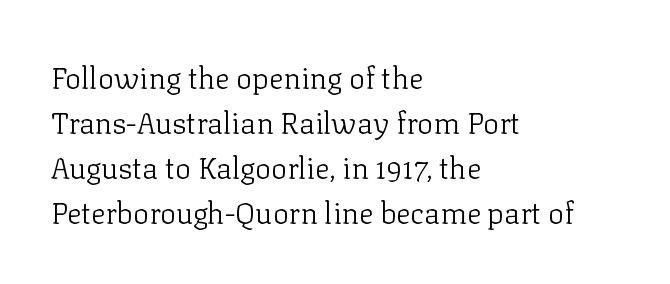
The strip under each line holds only bare page. All the whitespace from short lines collects on the right. Unlike italic type, these characters show no tilt at all. The passage shown is typeset with a serif family. No extra tracking has been applied to these lines. Honestly, the row spacing looks completely unremarkable.
